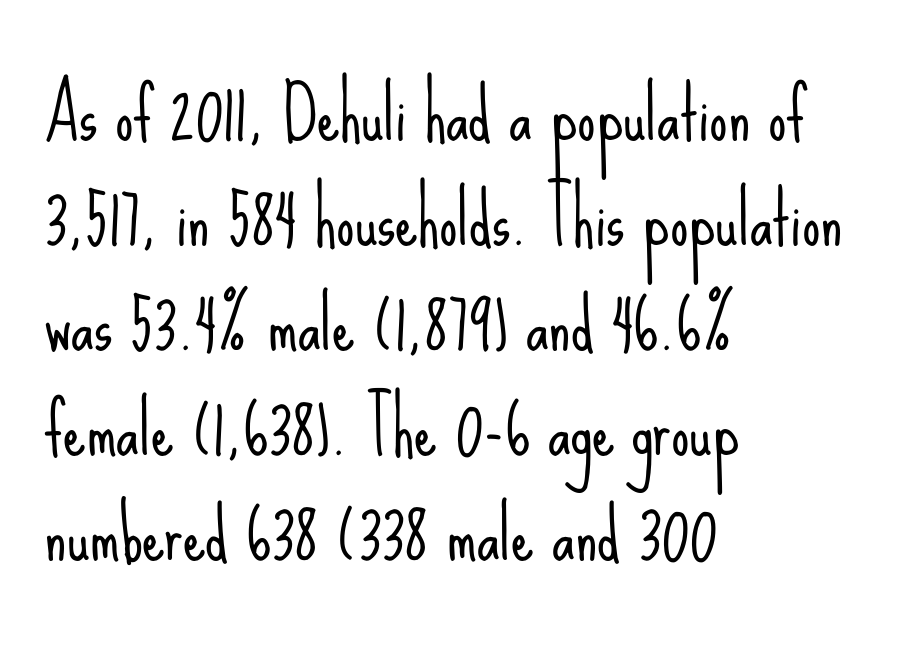
{"serif": "no", "italic": "no", "bold": "no", "weight": "light", "width": "condensed", "stroke_contrast": "low", "x_height": "small", "monospaced": "no", "underline": "no", "align": "left", "line_spacing": "normal", "line_spacing_ratio": 1.46, "letter_spacing": "normal", "letter_spacing_em": 0.0, "glyph_px": 72}
